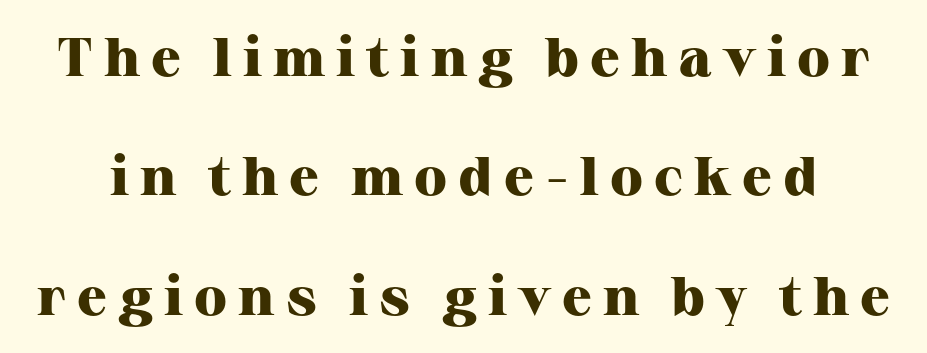
The image shows 55 px heavy serif type, upright; set loose line spacing (2.17x), unusually wide letter spacing (+0.2 em), not underlined; high stroke contrast and a medium x-height.
